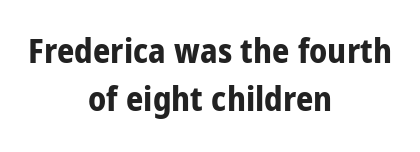
In CSS terms this would be text-align: center. The space beneath each line is pristine and unruled. A typesetter would call this proportional, since set widths differ per character. A typesetter would label this face a sans.
